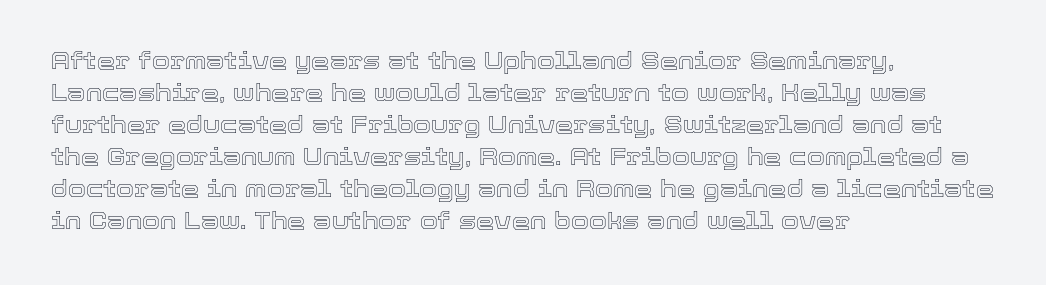
These lines are set flush left with a ragged right edge. Nope, not italic — everything's standing straight. Observe the ordinary spacing: letters are neighbours, not strangers. Vertically, the passage feels balanced, rows spaced as you'd expect. Has an underline been added? It has not.
